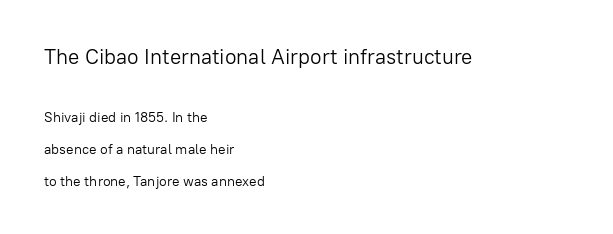
Descender tails drop into unmarked territory. Size contrast runs from large at the top to small at the bottom. The type sits square on the baseline with zero lean. The compositor pushed each line to the left boundary.
